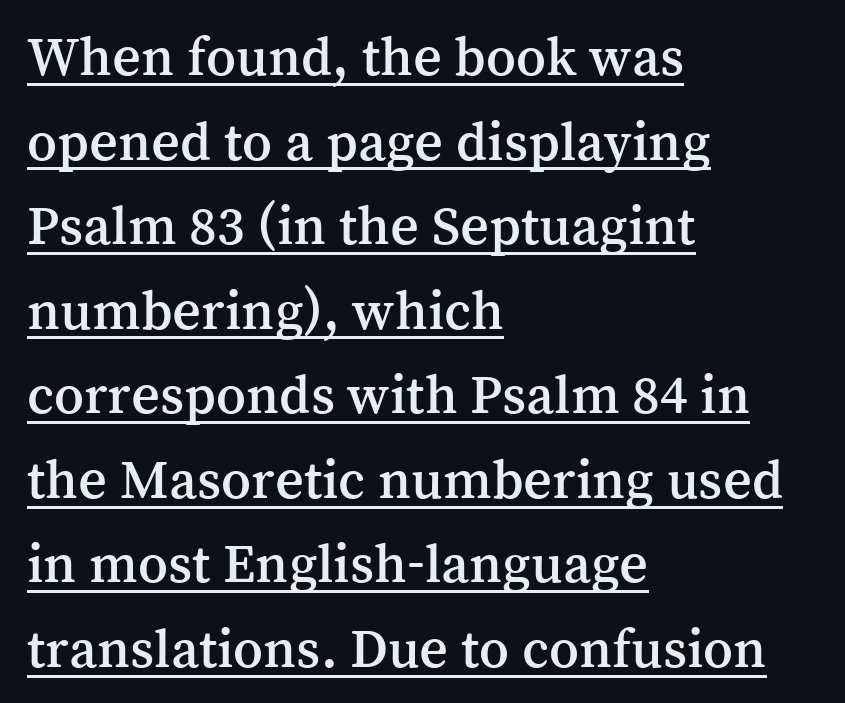
The image shows 56 px serif type, upright; set left-aligned, normal line spacing (1.51x), normal letter spacing, underlined; medium stroke contrast and a medium x-height.
